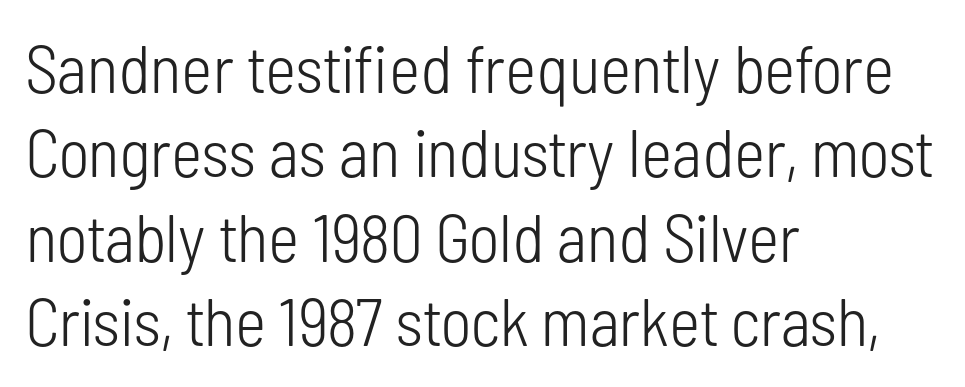
{"serif": "no", "italic": "no", "bold": "no", "weight": "light", "width": "condensed", "stroke_contrast": "low", "x_height": "medium", "monospaced": "no", "underline": "no", "align": "left", "line_spacing": "normal", "line_spacing_ratio": 1.26, "letter_spacing": "normal", "letter_spacing_em": 0.0, "glyph_px": 67}
